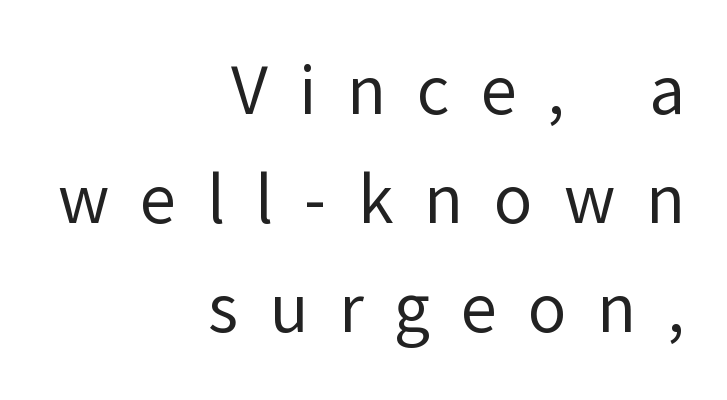
Stroke mass is kept to a normal reading level or below. The paragraph has a hard right edge and a soft left edge. Proportional: the letters do not fall into vertical columns. The area under the type is left untouched. The letterforms stand isolated, each surrounded by extra space.
